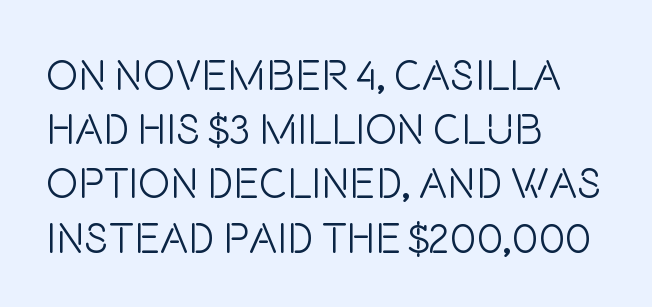
The passage shown stacks its lines at a standard gap. Varying glyph widths throughout — classic text-font behaviour. Leftover space on each line is placed entirely after the last word. Nobody touched the tracking dial on this one. This sample uses an upright cut, with every glyph sitting square on the baseline.
